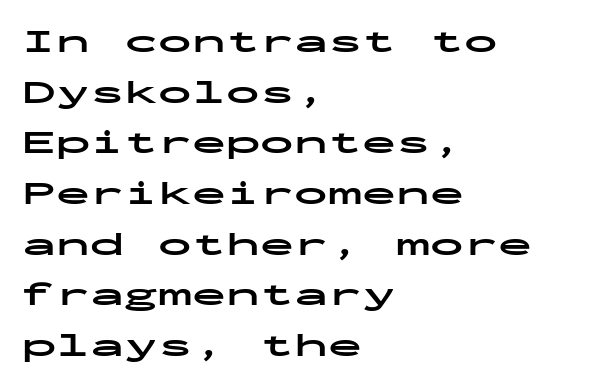
One-word summary of the alignment: left. Emphasis by weight is at full strength: bold. This is the regular roman posture of the typeface. The leading is moderate, giving the passage an even texture.
